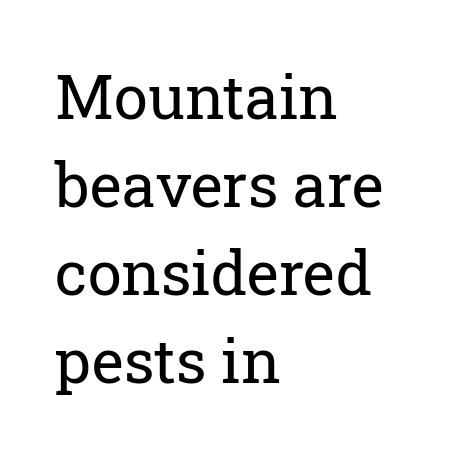
Spacing verdict: proportional, widths tailored to each character. Vertically, the passage feels balanced, rows spaced as you'd expect. The ragged edge is on the right, which tells us the setting is flush left. Tall strokes in this sample are plumb rather than angled. Heaviness? Minimal to ordinary, like unemphasized prose. I'd call this a serif setting — the letters wear small feet.
